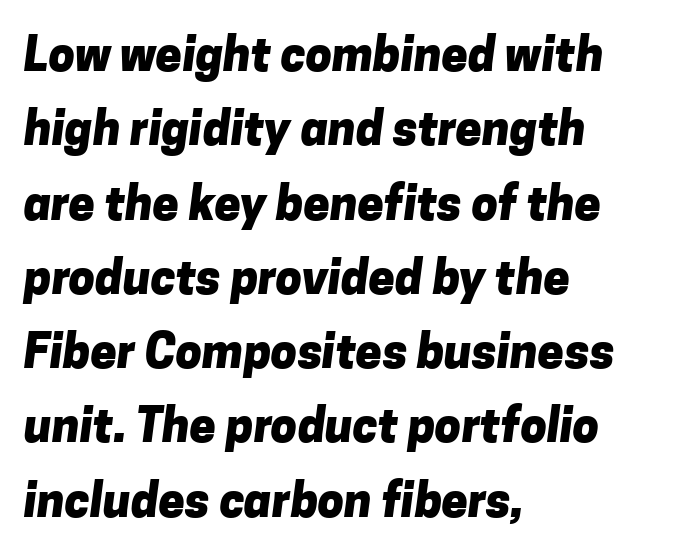
Q: Is the text bold? A: Yes.
Q: Is the typeface a serif or a sans-serif typeface? A: Sans-serif.
Q: Is the text underlined? A: No.
Q: How is the paragraph aligned? A: Left-aligned.
Q: Is the spacing between letters normal or unusually wide? A: Normal.
Q: Is the spacing between lines tight, normal or loose? A: Normal.
Q: Width (condensed, normal, or wide)? A: Normal.
Q: Stroke contrast? A: Low.
Q: x-height? A: Medium.
Q: Monospaced? A: No.
